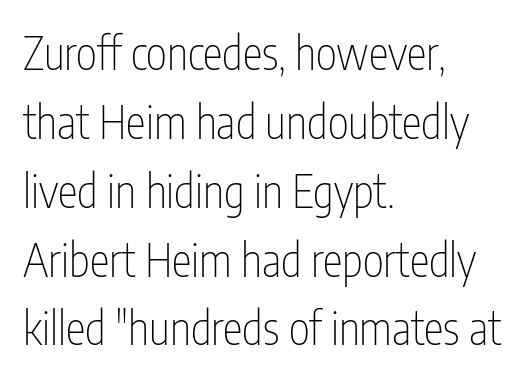
Type style note: lacks serifs. You could not count columns in this text — the font is proportionally spaced. In CSS terms this would be text-align: left. The string is rendered with underlining switched off.
